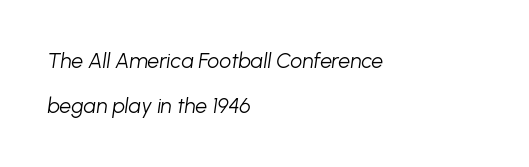
The image shows 21 px text type, italic (leaning right); set left-aligned, loose line spacing (2.13x), normal letter spacing, not underlined.
